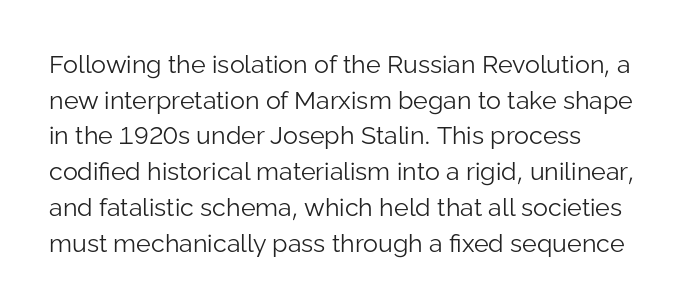
Q: Is the text bold? A: No.
Q: Is the text italic (slanted)? A: No, it is upright.
Q: Is the text underlined? A: No.
Q: Is the spacing between letters normal or unusually wide? A: Normal.
Q: Is the spacing between lines tight, normal or loose? A: Normal.
